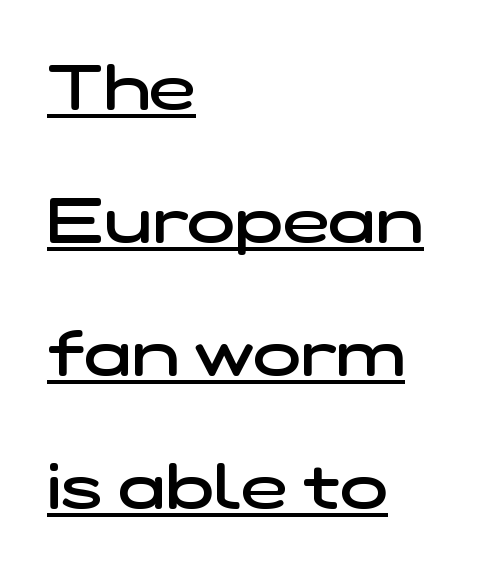
The image shows 63 px semibold, wide sans-serif type; set left-aligned, loose line spacing (2.11x), normal letter spacing, underlined; low stroke contrast and a medium x-height.
